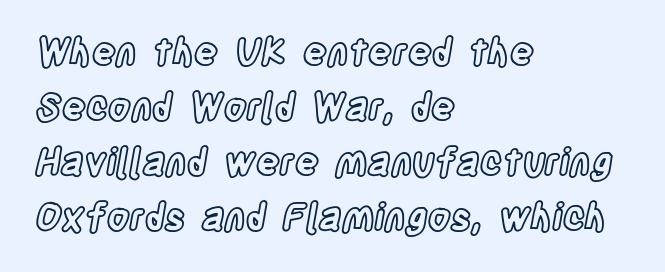
The foot of each line stays bare and open. The rendering keeps characters at their native spacing. The text block is weighted toward the left margin, trailing off unevenly rightward. The space between consecutive lines is moderate. Think of a printed novel: that variable character pitch is what you see here.
